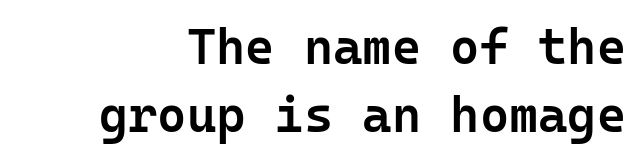
As a designer I'd log this as weight 600, semibold. Inter-character spacing is left at the font's built-in metrics. Quick note: interline space is typical. Ordinary non-slanted type is in use.
